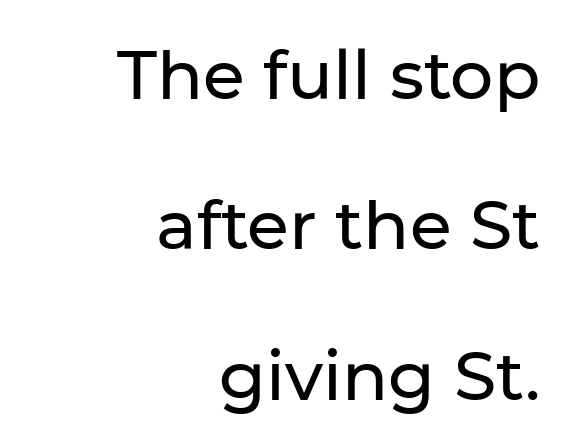
Q: Is the text italic (slanted)? A: No, it is upright.
Q: Is the typeface a serif or a sans-serif typeface? A: Sans-serif.
Q: Is the text underlined? A: No.
Q: How is the paragraph aligned? A: Right-aligned.
Q: Is the spacing between letters normal or unusually wide? A: Normal.
Q: Is the spacing between lines tight, normal or loose? A: Loose.
Q: Width (condensed, normal, or wide)? A: Normal.
Q: Stroke contrast? A: Low.
Q: x-height? A: Medium.
Q: Monospaced? A: No.
